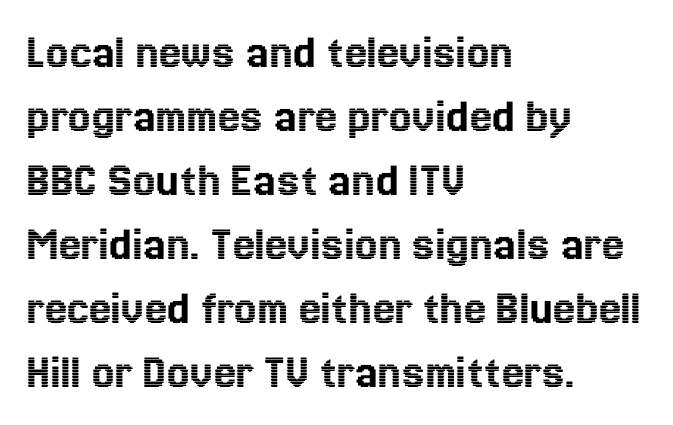
{"italic": "no", "width": "normal", "x_height": "medium", "monospaced": "no", "underline": "no", "align": "left", "line_spacing": "normal", "line_spacing_ratio": 1.28, "letter_spacing": "normal", "letter_spacing_em": 0.0, "glyph_px": 50}
